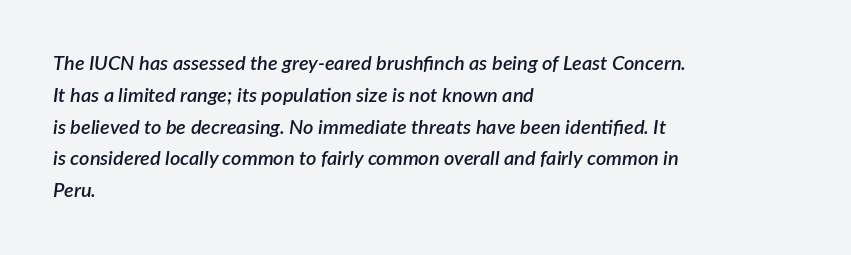
{"italic": "yes", "lean": "right", "slant_degrees": 7, "bold": "semi", "underline": "no", "align": "left", "line_spacing": "normal", "line_spacing_ratio": 1.59, "letter_spacing": "normal", "letter_spacing_em": 0.0, "glyph_px": 20}
